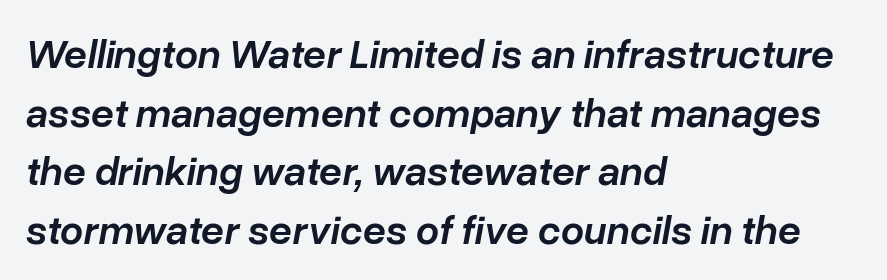
The image shows 41 px semibold type, italic (leaning right); set left-aligned, normal line spacing (1.43x), normal letter spacing, not underlined; low stroke contrast and a medium x-height.
